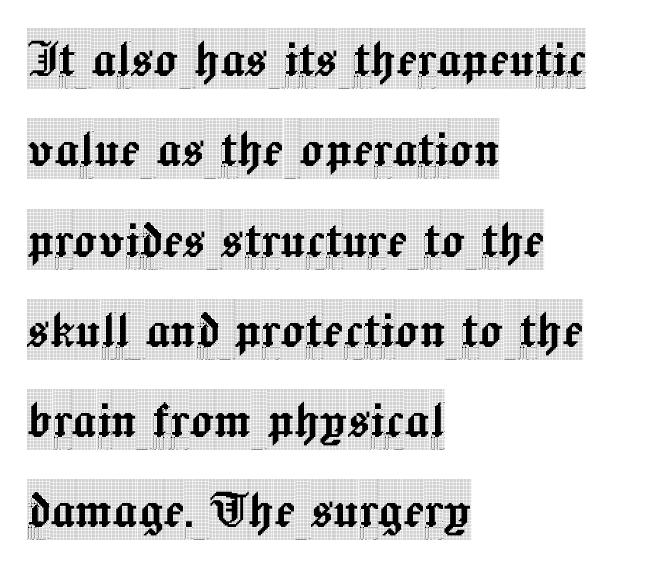
Q: Is the text italic (slanted)? A: No, it is upright.
Q: Is the typeface a serif or a sans-serif typeface? A: Serif.
Q: Is the text underlined? A: No.
Q: How is the paragraph aligned? A: Left-aligned.
Q: Is the spacing between letters normal or unusually wide? A: Normal.
Q: Is the spacing between lines tight, normal or loose? A: Normal.
Q: Width (condensed, normal, or wide)? A: Condensed.
Q: x-height? A: Large.
Q: Monospaced? A: No.
